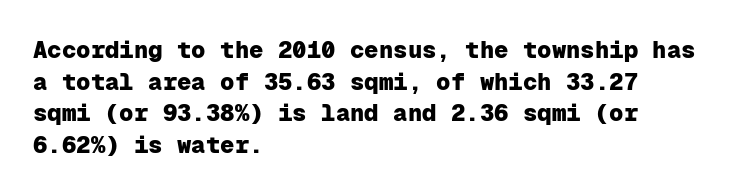
Q: Is the text bold? A: Yes.
Q: Is the text italic (slanted)? A: No, it is upright.
Q: Is the text underlined? A: No.
Q: How is the paragraph aligned? A: Left-aligned.
Q: Is the spacing between letters normal or unusually wide? A: Normal.
Q: Is the spacing between lines tight, normal or loose? A: Normal.
